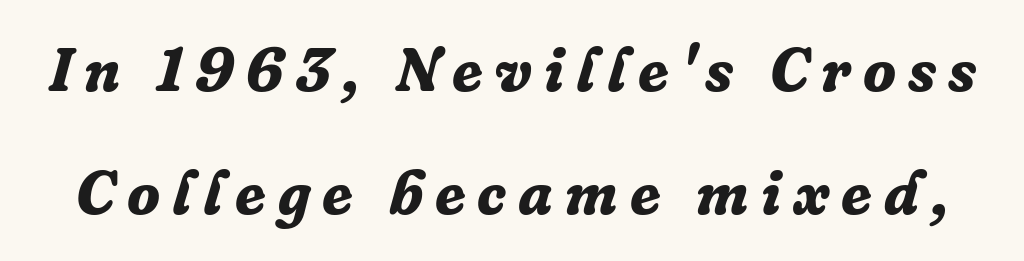
{"serif": "yes", "italic": "yes", "lean": "right", "slant_degrees": 16, "bold": "yes", "weight": "bold", "width": "normal", "stroke_contrast": "low", "x_height": "medium", "monospaced": "no", "underline": "no", "line_spacing": "loose", "line_spacing_ratio": 2.01, "letter_spacing": "wide", "letter_spacing_em": 0.2, "glyph_px": 61}
